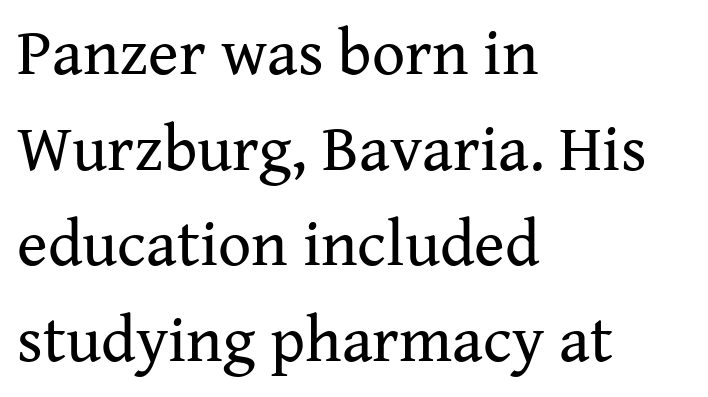
In terms of leading, this rendering sits right in the middle. You could not count columns in this text — the font is proportionally spaced. Check where the strokes stop: tiny serifs finish them off. Quick note: underline off. The weight tops out at a normal text grade. The type sits square on the baseline with zero lean.
